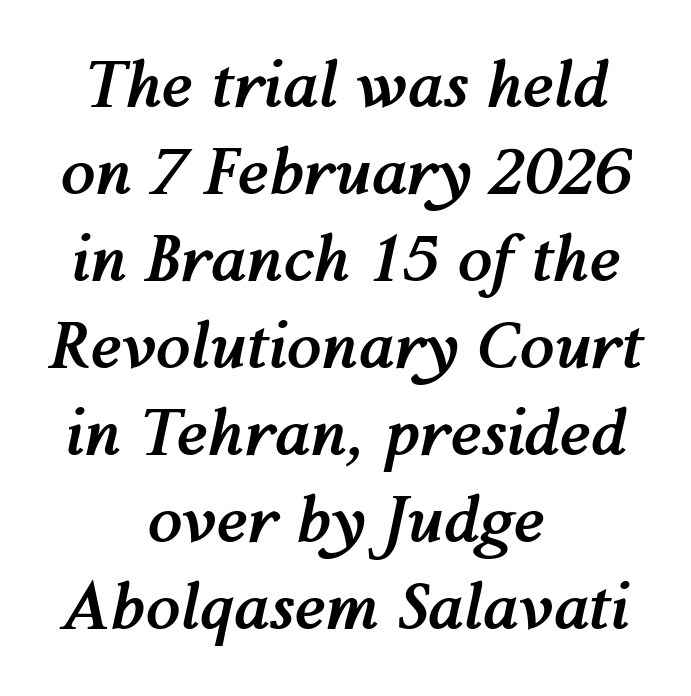
The glyphs are unaccompanied by any horizontal stroke below them. It's the slanting kind of type. Typesetter's note: full bold, strokes at maximum text heaviness. The letterforms sit shoulder to shoulder at normal distance. Reading down the block, each line starts at a different indent, mirrored at its end. The face used here is proportionally spaced, like ordinary book or web type.
